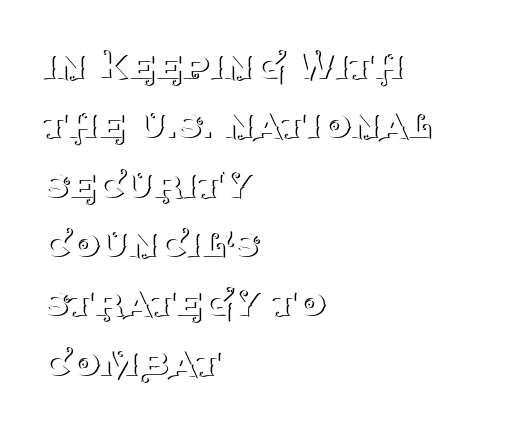
The image shows 46 px thin serif type, upright; set left-aligned, normal line spacing (1.29x), normal letter spacing, not underlined; medium stroke contrast and a large x-height.
